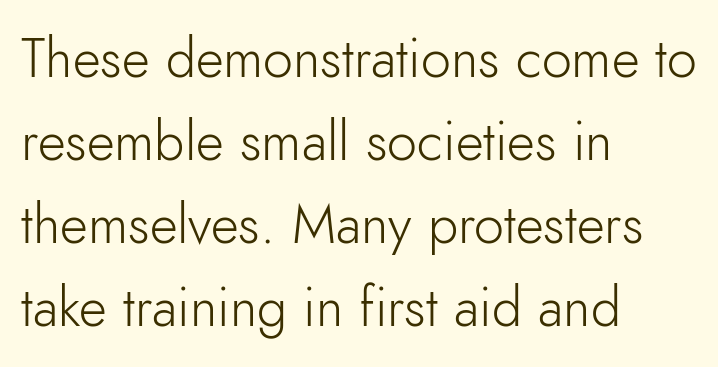
Layout note: lines flush left. You could not count columns in this text — the font is proportionally spaced. Spacing between characters is what you'd get straight out of the box. Serifs: no, the terminals of the letterforms are clean.
